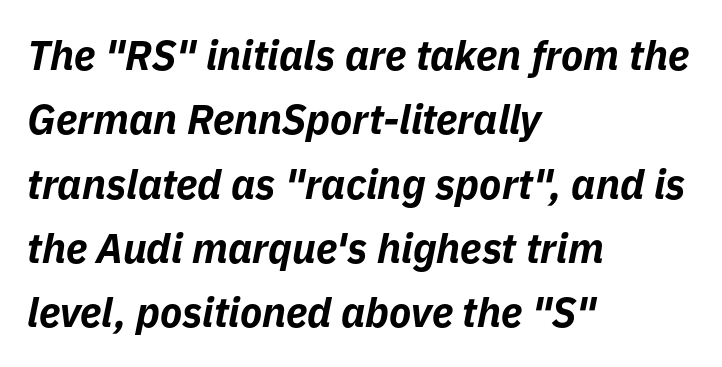
Q: Is the text bold? A: Yes.
Q: Is the text italic (slanted)? A: Yes, it leans right by about 11 degrees.
Q: Is the text underlined? A: No.
Q: How is the paragraph aligned? A: Left-aligned.
Q: Is the spacing between letters normal or unusually wide? A: Normal.
Q: Is the spacing between lines tight, normal or loose? A: Normal.
Q: Width (condensed, normal, or wide)? A: Normal.
Q: Stroke contrast? A: Low.
Q: x-height? A: Medium.
Q: Monospaced? A: No.
